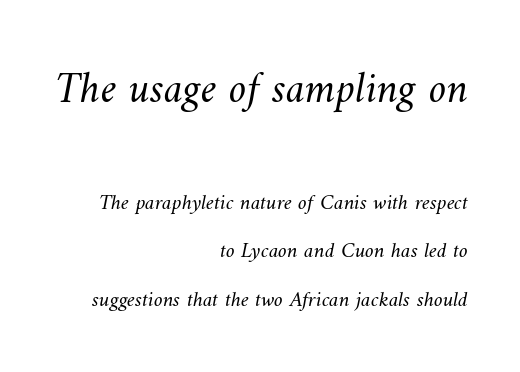
Caption: face not bold, strokes unweighted. Line spacing here is loose. Character size in the leading block exceeds that of the trailing block. The space directly below the letters is spotless. Glyph-to-glyph distance matches everyday printed text.
